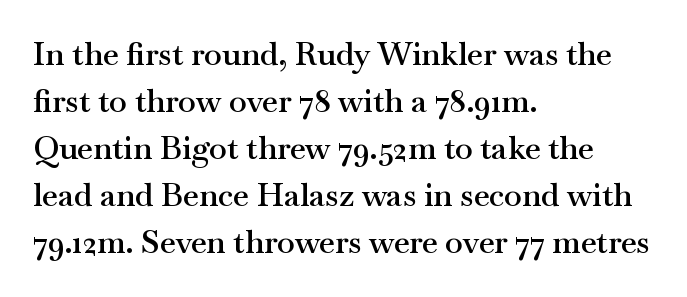
The image shows 32 px semibold, wide serif type, upright; set left-aligned, normal line spacing (1.47x), normal letter spacing, not underlined; medium stroke contrast and a small x-height.
